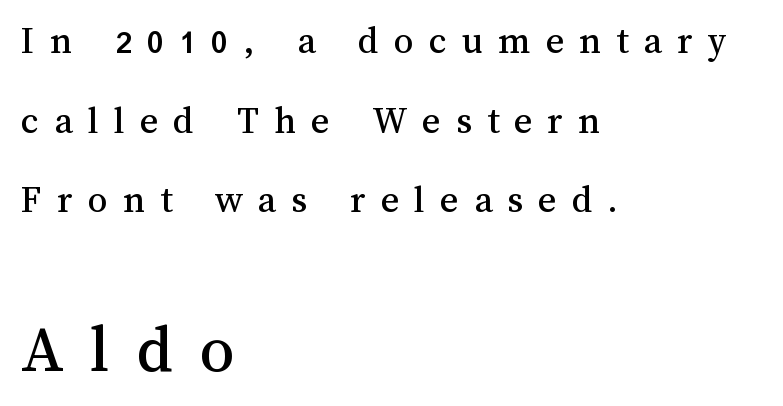
{"italic": "no", "width": "normal", "stroke_contrast": "medium", "x_height": "medium", "monospaced": "no", "underline": "no", "align": "left", "line_spacing": "loose", "line_spacing_ratio": 2.04, "letter_spacing": "wide", "letter_spacing_em": 0.39, "larger_block": "second", "size_ratio": 1.77, "glyph_px": 69}
